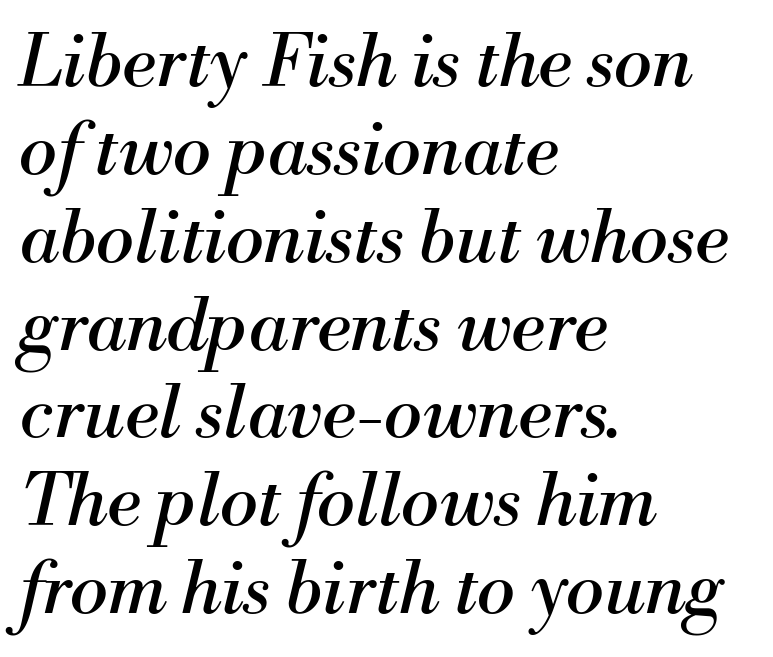
The face looks like a standard text weight, possibly lighter. The letterforms sit shoulder to shoulder at normal distance. The rendering shows small feet on the letterforms — a serif design. These lines were composed using italics. The strip under each line holds only bare page. Short and long lines alike share a common starting point at left.
